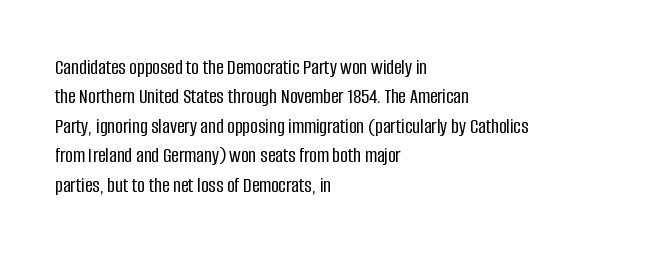
If you drew a ruler down the left edge, every line would touch it. The foot of each line stays bare and open. What's the leading like? Ordinary, nothing unusual. The axis of the letterforms is exactly vertical. Observe the ordinary spacing: letters are neighbours, not strangers.
